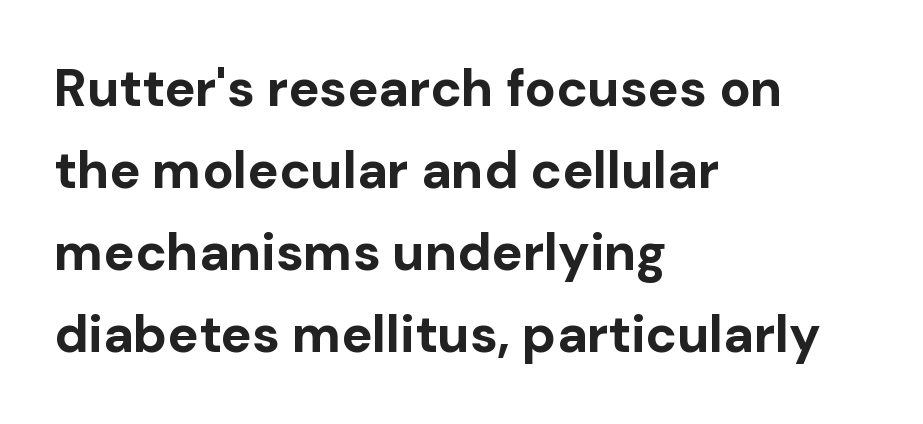
It's the straight-up-and-down kind of type. These lines are set flush left with a ragged right edge. The face used here is proportionally spaced, like ordinary book or web type. Compared with an ordinary text face, these strokes are far heavier — a full bold. Does the leading feel generous? No, just average.
